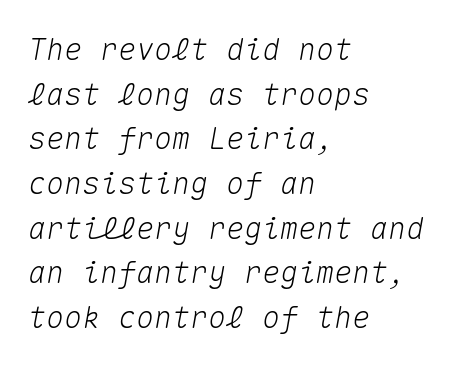
{"italic": "yes", "lean": "right", "slant_degrees": 10, "width": "normal", "stroke_contrast": "medium", "x_height": "medium", "monospaced": "yes", "underline": "no", "align": "left", "line_spacing": "normal", "line_spacing_ratio": 1.49, "letter_spacing": "normal", "letter_spacing_em": 0.0, "glyph_px": 30}
